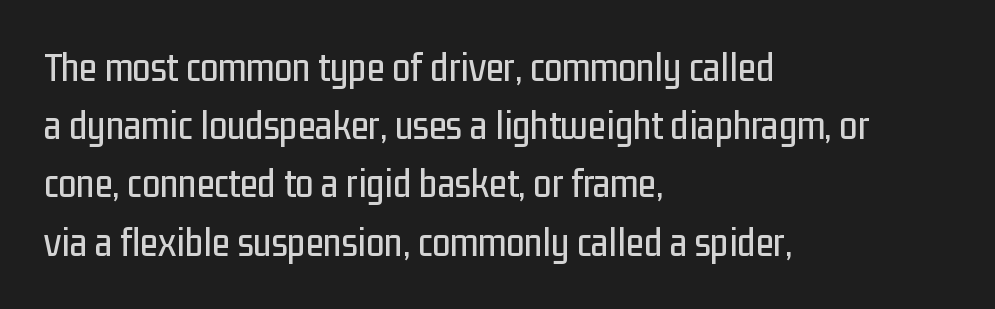
The image shows 41 px condensed sans-serif type, upright; set left-aligned, normal line spacing (1.42x), normal letter spacing, not underlined; low stroke contrast and a medium x-height.
